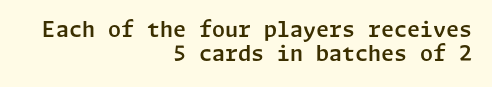
The vertical gap from one line to the next is small. Italic? Not at all — the glyphs are vertical. The typesetter chose a ragged-left arrangement here. The words here are not underlined. Tracking here is standard; glyphs follow each other at the usual distance.
